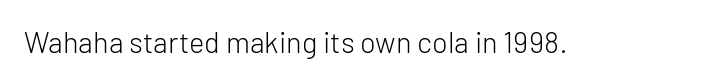
Q: Is the text bold? A: No.
Q: Is the text italic (slanted)? A: No, it is upright.
Q: Is the typeface a serif or a sans-serif typeface? A: Sans-serif.
Q: Is the text underlined? A: No.
Q: Is the spacing between letters normal or unusually wide? A: Normal.
Q: Width (condensed, normal, or wide)? A: Normal.
Q: Stroke contrast? A: Low.
Q: x-height? A: Medium.
Q: Monospaced? A: No.
